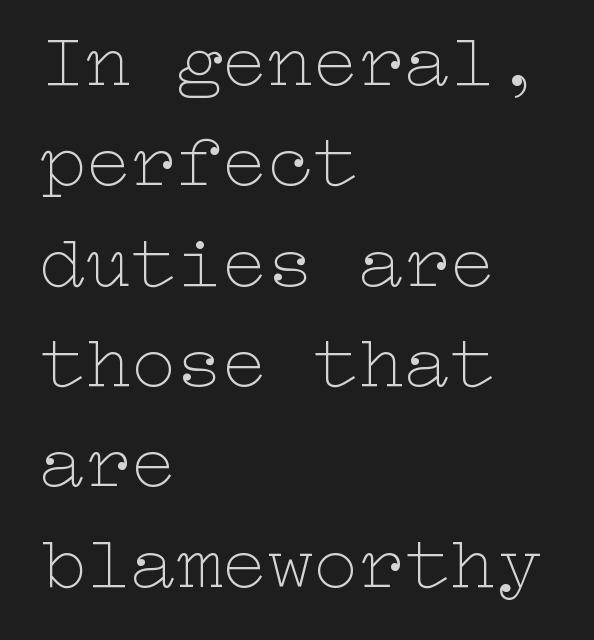
The image shows 76 px thin, wide type, upright; set left-aligned, normal line spacing (1.32x), normal letter spacing, not underlined; low stroke contrast and a medium x-height.
